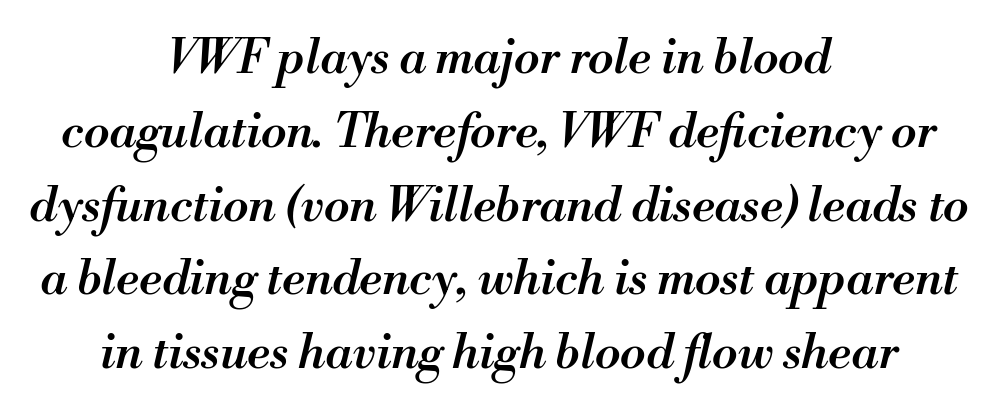
The image shows 47 px semibold type, italic (leaning right); set centered, normal line spacing (1.57x), normal letter spacing, not underlined; medium stroke contrast and a small x-height.
